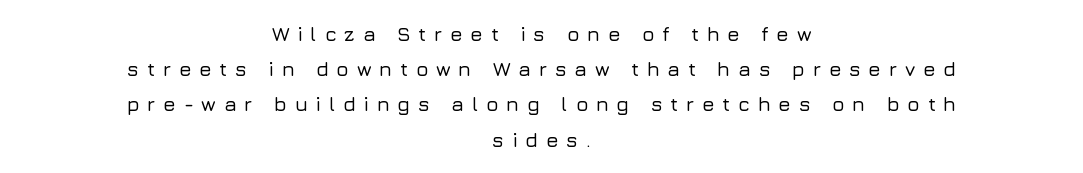
{"italic": "no", "underline": "no", "align": "center", "line_spacing_ratio": 1.76, "letter_spacing": "wide", "letter_spacing_em": 0.39, "glyph_px": 20}
